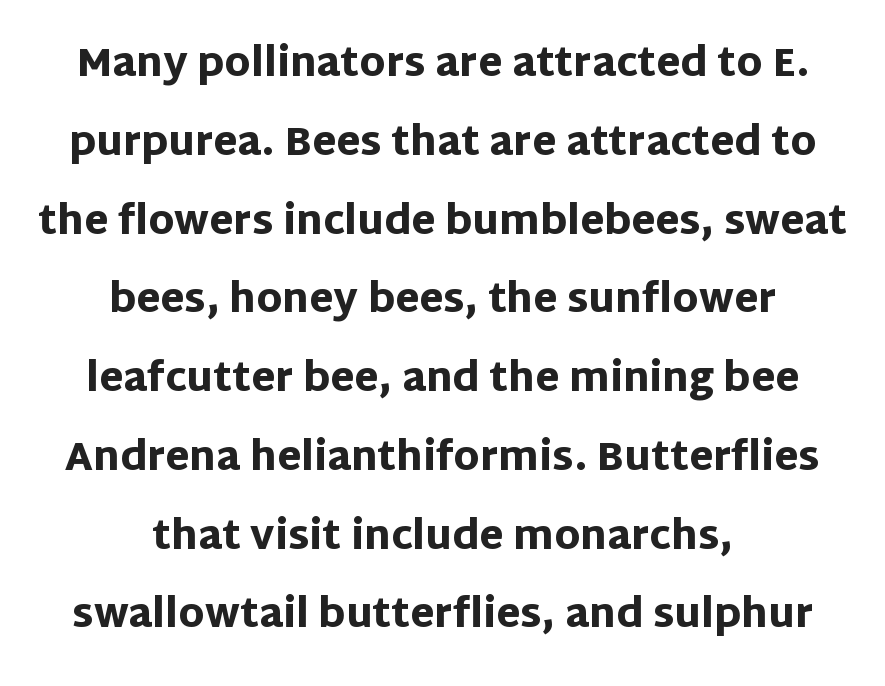
{"serif": "no", "italic": "no", "bold": "yes", "weight": "heavy", "width": "normal", "stroke_contrast": "low", "x_height": "large", "monospaced": "no", "underline": "no", "align": "center", "line_spacing": "loose", "line_spacing_ratio": 2.02, "letter_spacing": "normal", "letter_spacing_em": 0.0, "glyph_px": 39}
